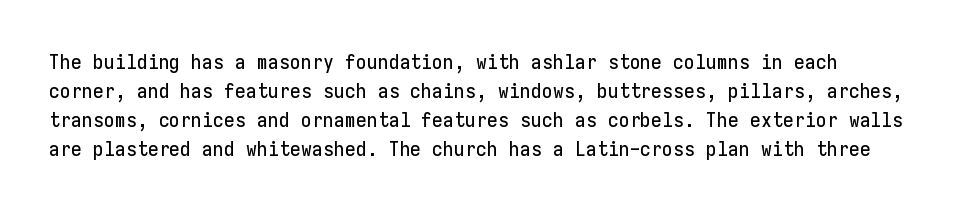
{"italic": "no", "underline": "no", "line_spacing": "normal", "line_spacing_ratio": 1.45, "letter_spacing": "normal", "letter_spacing_em": 0.0, "glyph_px": 20}
